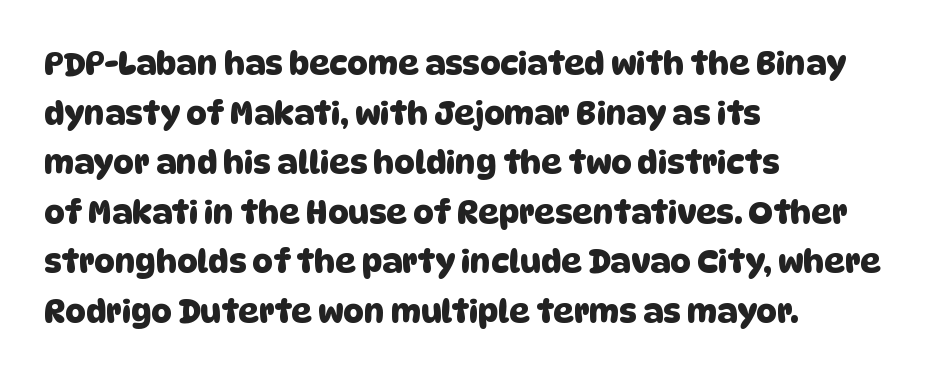
Check under the words: just untouched page. Visually the block forms a straight wall on the left and a jagged coastline on the right. Each letter keeps its own natural width here, so spacing adapts to shape. There is no visible air inserted between adjacent glyphs. No feet cap the strokes, marking this as sans-serif type. Reading down the column, the eye jumps a familiar distance to each next line.
